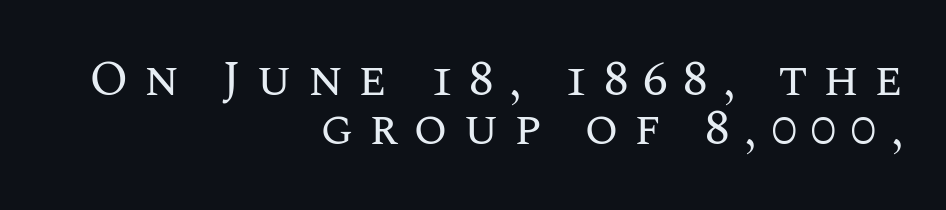
Q: Is the text bold? A: No.
Q: Is the text italic (slanted)? A: No, it is upright.
Q: Is the text underlined? A: No.
Q: How is the paragraph aligned? A: Right-aligned.
Q: Is the spacing between letters normal or unusually wide? A: Unusually wide.
Q: Is the spacing between lines tight, normal or loose? A: Tight.
Q: Width (condensed, normal, or wide)? A: Normal.
Q: Stroke contrast? A: Medium.
Q: x-height? A: Large.
Q: Monospaced? A: No.
